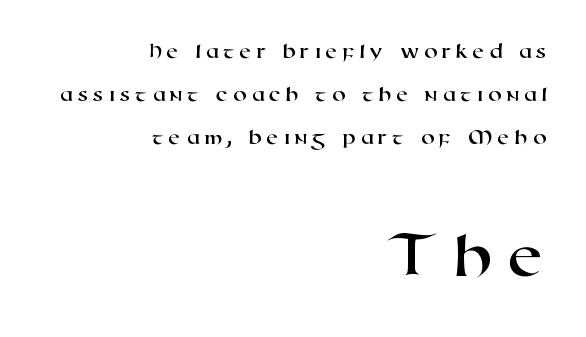
{"serif": "no", "width": "wide", "stroke_contrast": "high", "x_height": "medium", "monospaced": "no", "underline": "no", "align": "right", "line_spacing": "loose", "line_spacing_ratio": 1.95, "letter_spacing": "wide", "letter_spacing_em": 0.2, "larger_block": "second", "size_ratio": 3.0, "glyph_px": 66}
